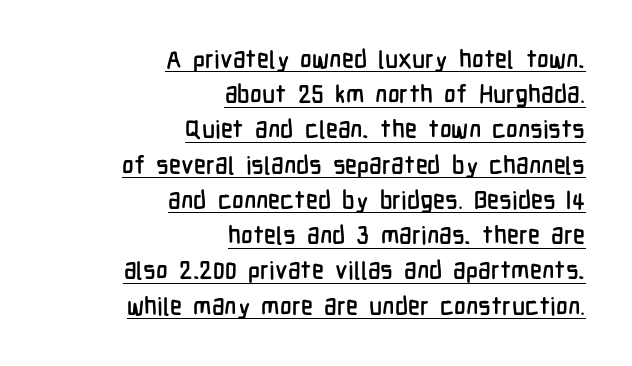
The string is rendered with underlining switched on. Observe the ordinary spacing: letters are neighbours, not strangers. Posture: straight, roman, zero tilt. Layout note: lines flush right.
